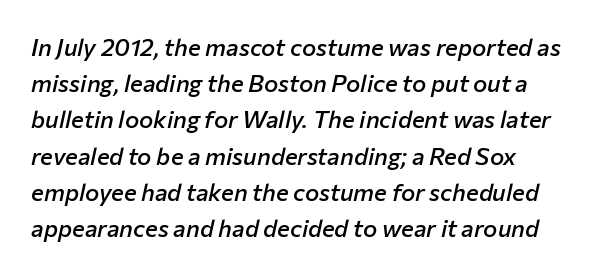
The image shows 24 px text type, italic (leaning right); set normal line spacing (1.51x), normal letter spacing, not underlined.
